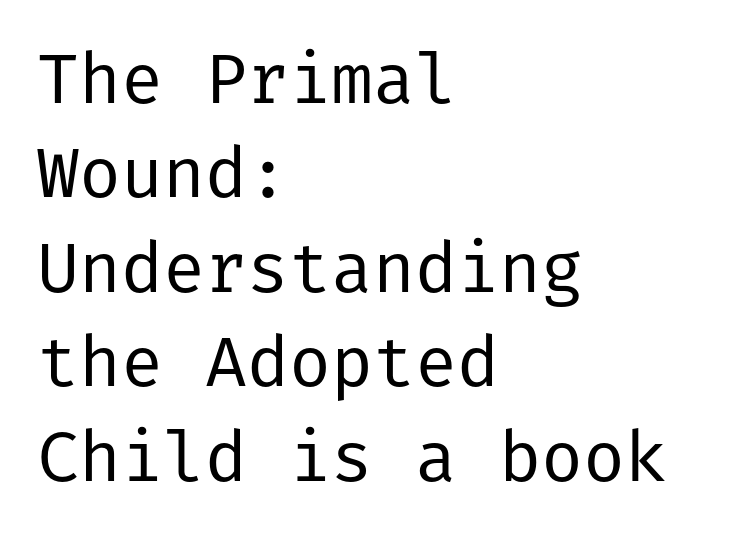
The image shows 70 px regular-weight sans-serif type, upright; set left-aligned, normal line spacing (1.35x), normal letter spacing, not underlined; low stroke contrast and a medium x-height.
